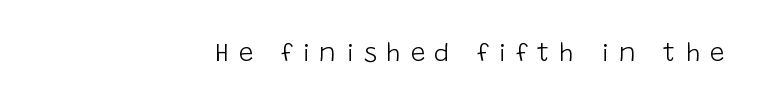
{"italic": "no", "bold": "no", "underline": "no", "align": "right", "letter_spacing": "wide", "letter_spacing_em": 0.37, "glyph_px": 26}
